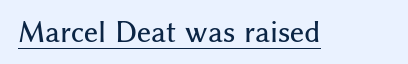
In terms of letterspacing, this is plain default setting. Ascenders rise straight up at ninety degrees. Underline: present.
